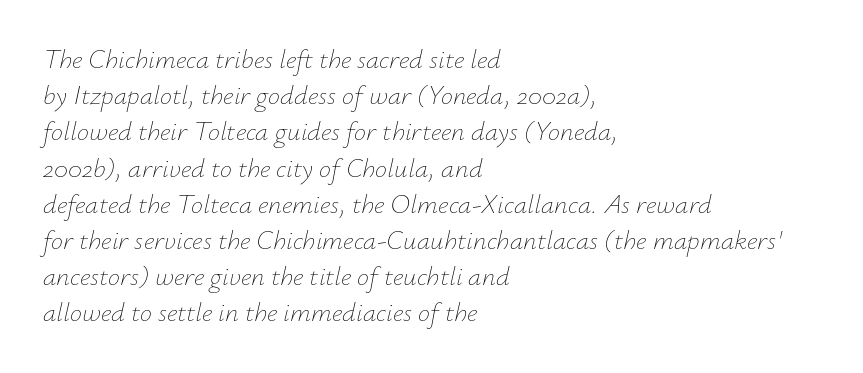
{"italic": "yes", "lean": "right", "slant_degrees": 12, "bold": "no", "underline": "no", "align": "left", "line_spacing": "normal", "line_spacing_ratio": 1.34, "letter_spacing": "normal", "letter_spacing_em": 0.0, "glyph_px": 27}
